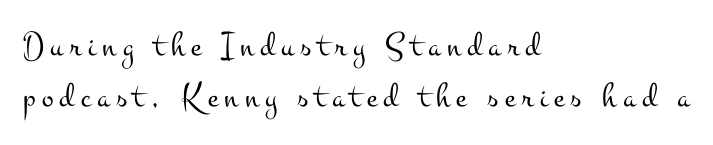
This sample has the flowing, uneven cadence of proportional lettering. If you measured baseline to baseline, you'd find a middling distance. Nothing heavy about these letters — not bold at all. Visually the block forms a straight wall on the left and a jagged coastline on the right. A clean baseline with only descenders dipping below it.
